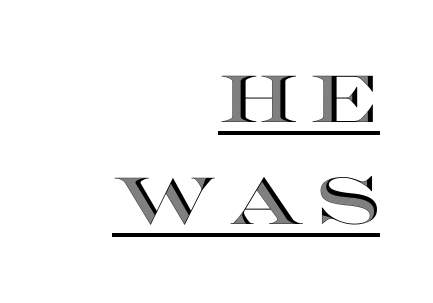
Q: Is the text italic (slanted)? A: No, it is upright.
Q: Is the text underlined? A: Yes.
Q: How is the paragraph aligned? A: Right-aligned.
Q: Is the spacing between lines tight, normal or loose? A: Normal.
Q: Width (condensed, normal, or wide)? A: Wide.
Q: x-height? A: Large.
Q: Monospaced? A: No.
